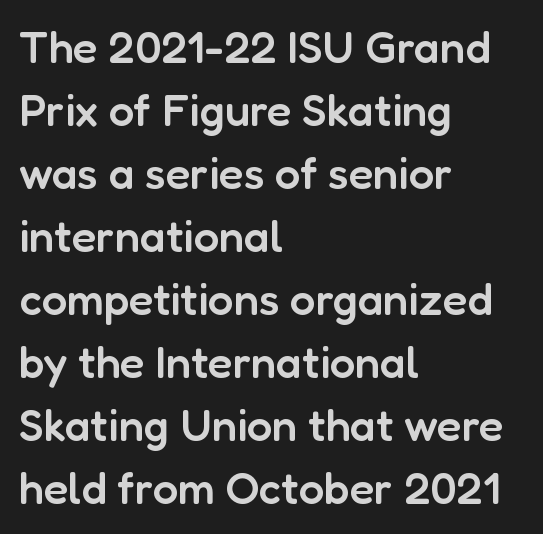
The rendering anchors every line to the left-hand side. Strokes here are thickened, but only to semibold level. Letterform terminals end flat and unadorned throughout the passage. Line spacing here is normal. Honestly, there is no underline to notice here at all.
